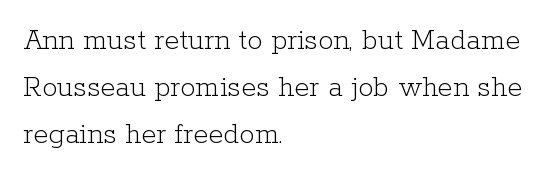
The image shows 31 px light serif type, upright; set left-aligned, normal line spacing (1.52x), normal letter spacing, not underlined; low stroke contrast and a medium x-height.
